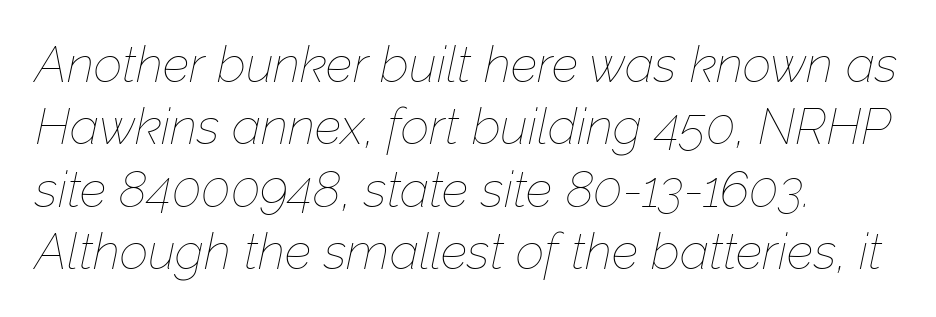
The image shows 50 px thin type, italic (leaning right); set left-aligned, normal line spacing (1.25x), normal letter spacing, not underlined; low stroke contrast and a medium x-height.
